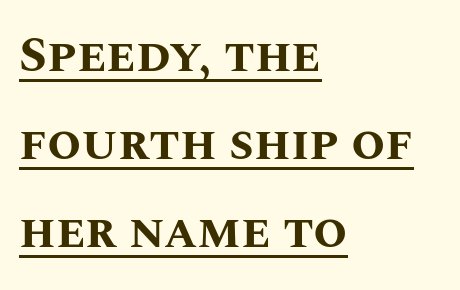
The image shows 49 px bold type, upright; set left-aligned, line spacing 1.8x, normal letter spacing, underlined; medium stroke contrast and a large x-height.
